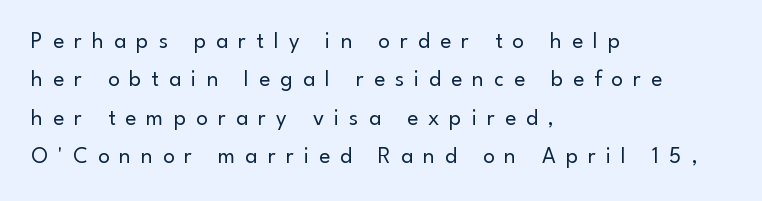
The image shows 23 px text type, upright; set left-aligned, normal line spacing (1.67x), unusually wide letter spacing (+0.44 em), not underlined.
